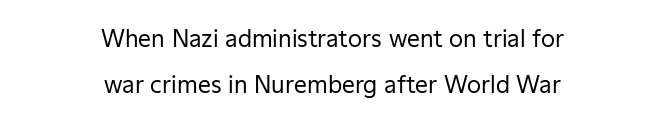
Q: Is the text bold? A: No.
Q: Is the text italic (slanted)? A: No, it is upright.
Q: Is the text underlined? A: No.
Q: How is the paragraph aligned? A: Centered.
Q: Is the spacing between letters normal or unusually wide? A: Normal.
Q: Is the spacing between lines tight, normal or loose? A: Loose.
